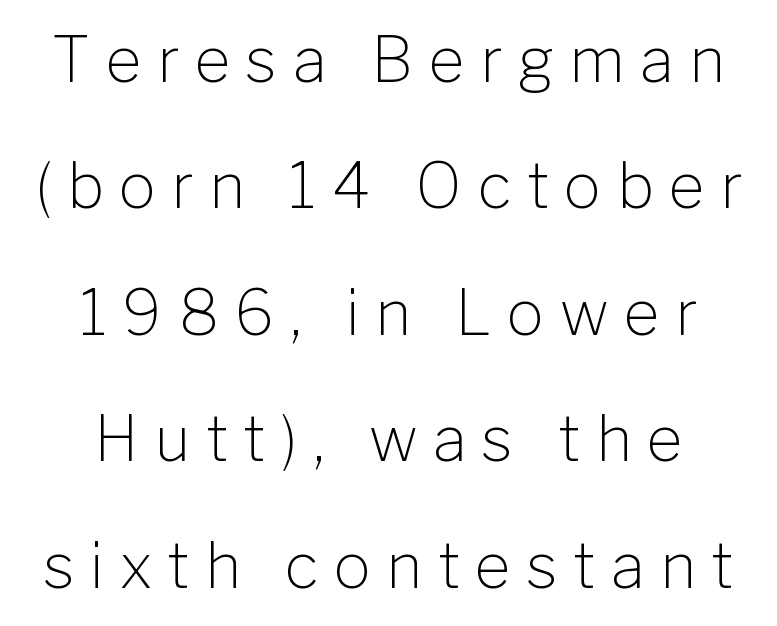
Visually the block forms a symmetrical silhouette, jagged on both flanks. The type is letterspaced generously, with wide tracking. Every stem runs plumb, perpendicular to the baseline. On a weight scale, this lands at 450 or below. Airy leading.
